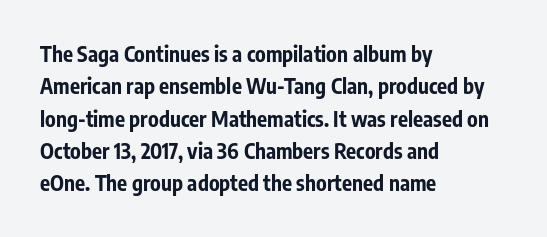
The image shows 21 px bold type, upright; set left-aligned, normal line spacing (1.54x), normal letter spacing, not underlined.
